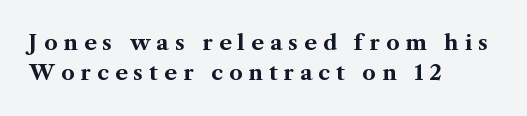
The image shows 21 px bold type, upright; set left-aligned, normal line spacing (1.43x), unusually wide letter spacing (+0.29 em), not underlined.
